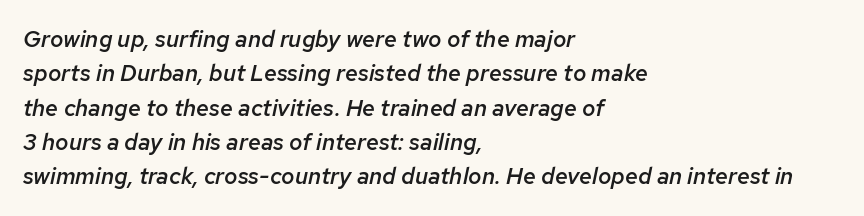
{"italic": "yes", "lean": "right", "slant_degrees": 12, "bold": "semi", "underline": "no", "align": "left", "line_spacing": "normal", "line_spacing_ratio": 1.49, "letter_spacing": "normal", "letter_spacing_em": 0.0, "glyph_px": 23}
